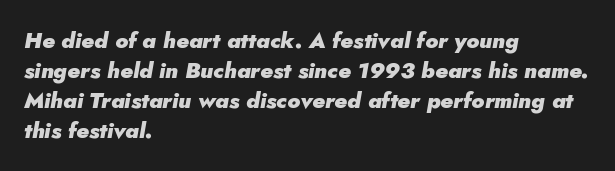
{"italic": "yes", "lean": "right", "slant_degrees": 5, "bold": "yes", "underline": "no", "align": "left", "line_spacing": "normal", "line_spacing_ratio": 1.36, "letter_spacing": "normal", "letter_spacing_em": 0.0, "glyph_px": 22}
